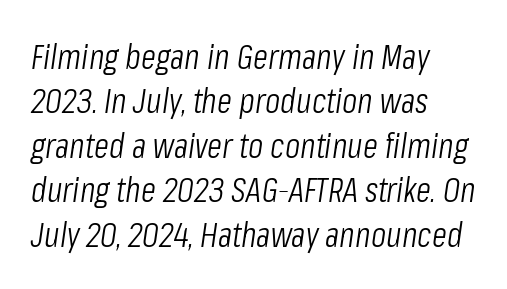
The image shows 35 px light, condensed type, italic (leaning right); set left-aligned, normal line spacing (1.27x), normal letter spacing, not underlined; low stroke contrast and a medium x-height.
